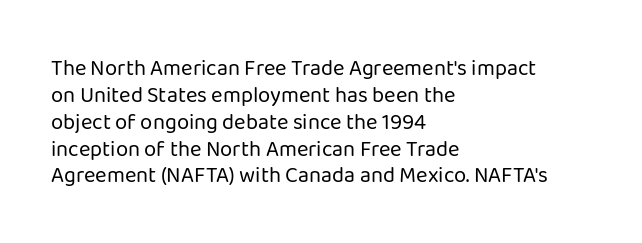
{"italic": "no", "bold": "no", "underline": "no", "align": "left", "line_spacing_ratio": 1.22, "letter_spacing": "normal", "letter_spacing_em": 0.0, "glyph_px": 22}
